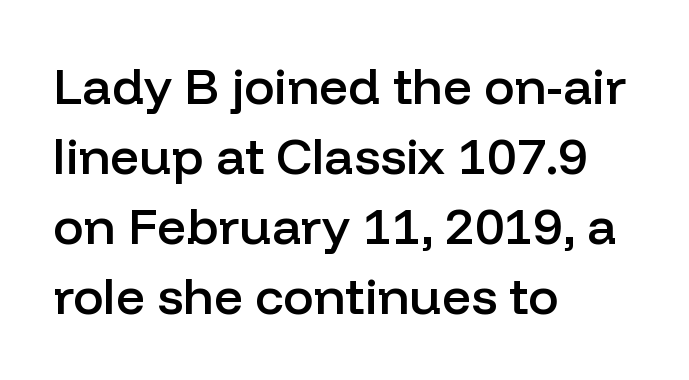
{"serif": "no", "italic": "no", "bold": "semi", "weight": "semibold", "width": "normal", "stroke_contrast": "low", "x_height": "medium", "monospaced": "no", "underline": "no", "align": "left", "line_spacing": "normal", "line_spacing_ratio": 1.37, "letter_spacing": "normal", "letter_spacing_em": 0.0, "glyph_px": 51}
